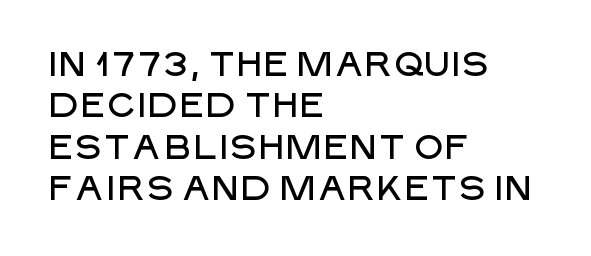
{"serif": "no", "italic": "no", "width": "normal", "stroke_contrast": "low", "x_height": "large", "monospaced": "no", "underline": "no", "align": "left", "line_spacing_ratio": 1.22, "letter_spacing": "normal", "letter_spacing_em": 0.0, "glyph_px": 34}
